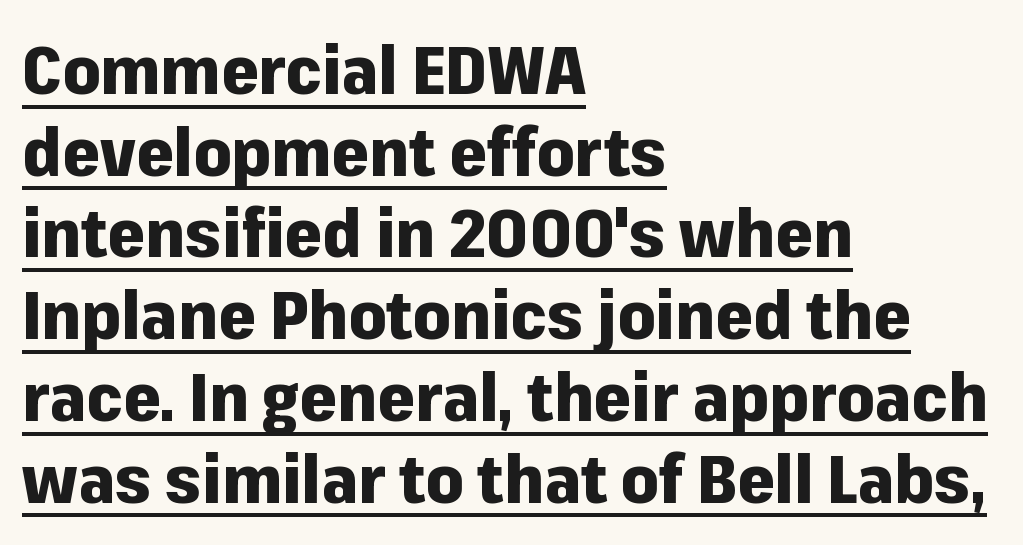
The image shows 67 px heavy sans-serif type, upright; set left-aligned, line spacing 1.22x, normal letter spacing, underlined; low stroke contrast and a medium x-height.
